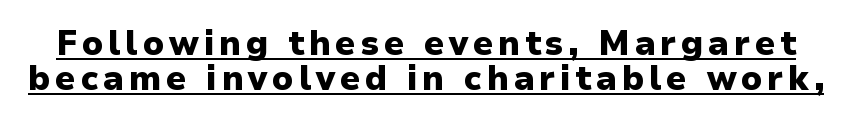
Q: Is the text bold? A: Yes.
Q: Is the text italic (slanted)? A: No, it is upright.
Q: Is the typeface a serif or a sans-serif typeface? A: Sans-serif.
Q: Is the text underlined? A: Yes.
Q: Is the spacing between lines tight, normal or loose? A: Tight.
Q: Width (condensed, normal, or wide)? A: Normal.
Q: Stroke contrast? A: Low.
Q: x-height? A: Medium.
Q: Monospaced? A: No.
